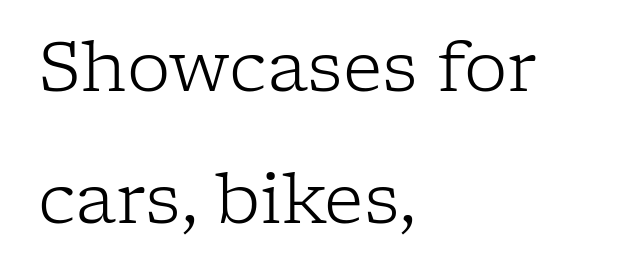
The image shows 69 px light serif type, upright; set left-aligned, loose line spacing (1.92x), normal letter spacing, not underlined; low stroke contrast and a medium x-height.
